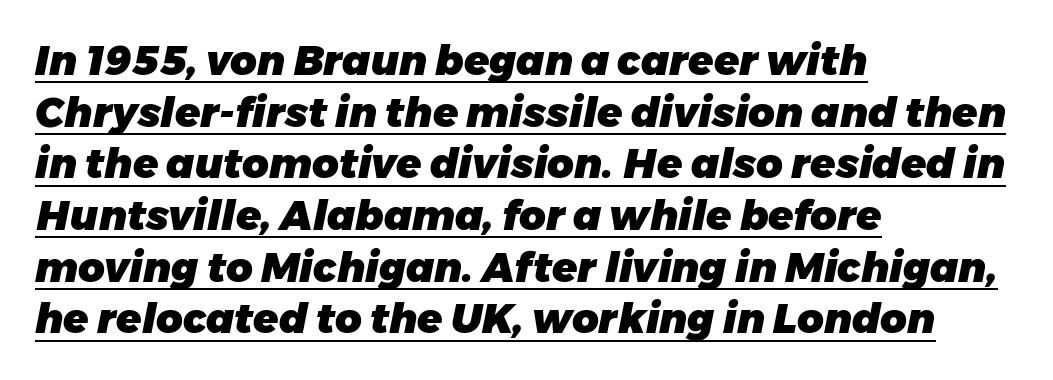
Leading: standard. Visually the block forms a straight wall on the left and a jagged coastline on the right. The letters advance in unequal steps, a hallmark of proportional type. Nothing unusual about the tracking: characters are spaced as the font intends. Quick note: italic.
